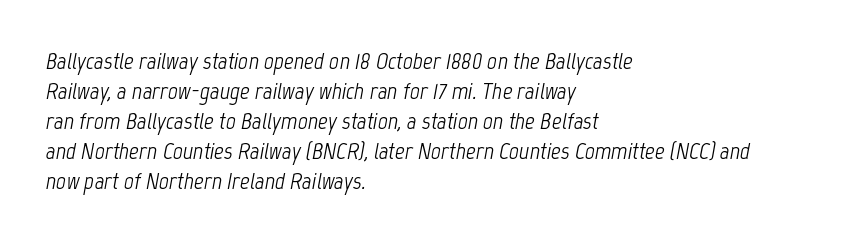
{"italic": "yes", "lean": "right", "slant_degrees": 12, "bold": "no", "underline": "no", "align": "left", "line_spacing": "normal", "line_spacing_ratio": 1.25, "letter_spacing": "normal", "letter_spacing_em": 0.0, "glyph_px": 24}
